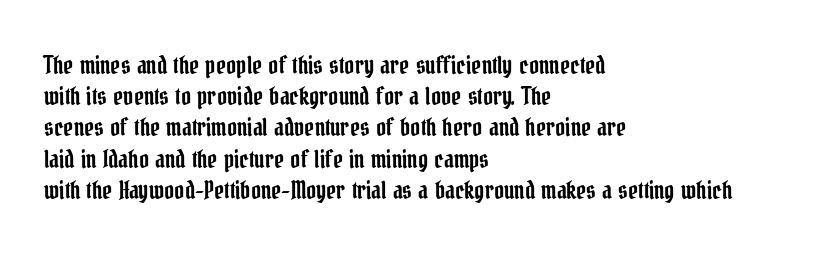
The image shows 24 px text type, upright; set left-aligned, normal line spacing (1.3x), normal letter spacing, not underlined.
